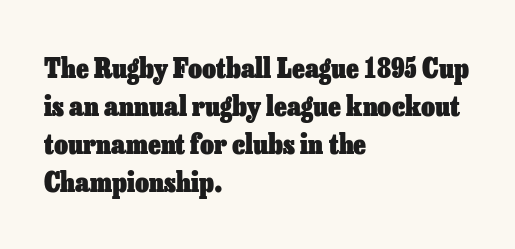
Q: Is the text bold? A: Yes.
Q: Is the text italic (slanted)? A: No, it is upright.
Q: Is the text underlined? A: No.
Q: How is the paragraph aligned? A: Left-aligned.
Q: Is the spacing between letters normal or unusually wide? A: Normal.
Q: Is the spacing between lines tight, normal or loose? A: Normal.
